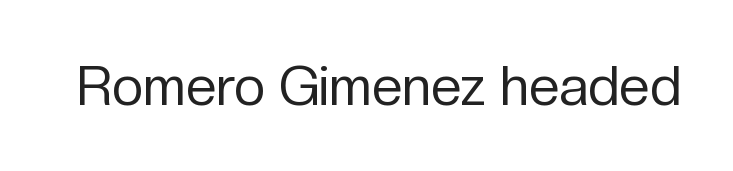
Q: Is the text bold? A: No.
Q: Is the text italic (slanted)? A: No, it is upright.
Q: Is the typeface a serif or a sans-serif typeface? A: Sans-serif.
Q: Is the text underlined? A: No.
Q: Is the spacing between letters normal or unusually wide? A: Normal.
Q: Width (condensed, normal, or wide)? A: Normal.
Q: Stroke contrast? A: Low.
Q: x-height? A: Medium.
Q: Monospaced? A: No.
